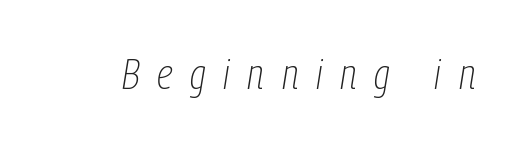
{"italic": "yes", "lean": "right", "slant_degrees": 9, "bold": "no", "weight": "thin", "width": "condensed", "stroke_contrast": "low", "x_height": "medium", "monospaced": "no", "underline": "no", "letter_spacing": "wide", "letter_spacing_em": 0.41, "glyph_px": 43}
